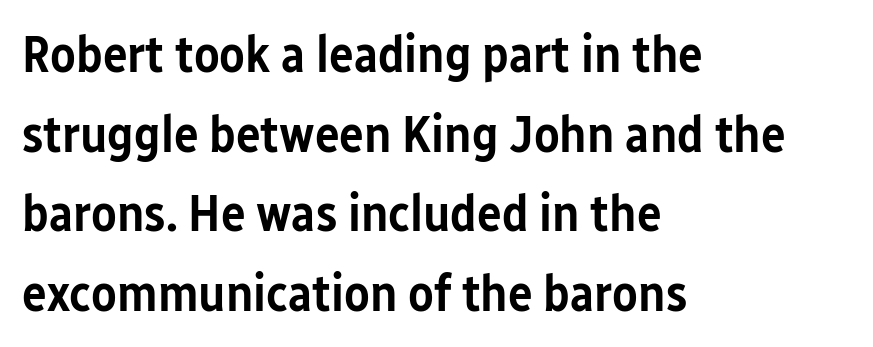
{"serif": "no", "italic": "no", "bold": "semi", "weight": "semibold", "width": "condensed", "stroke_contrast": "low", "x_height": "medium", "monospaced": "no", "underline": "no", "align": "left", "line_spacing": "normal", "line_spacing_ratio": 1.53, "letter_spacing": "normal", "letter_spacing_em": 0.0, "glyph_px": 52}
